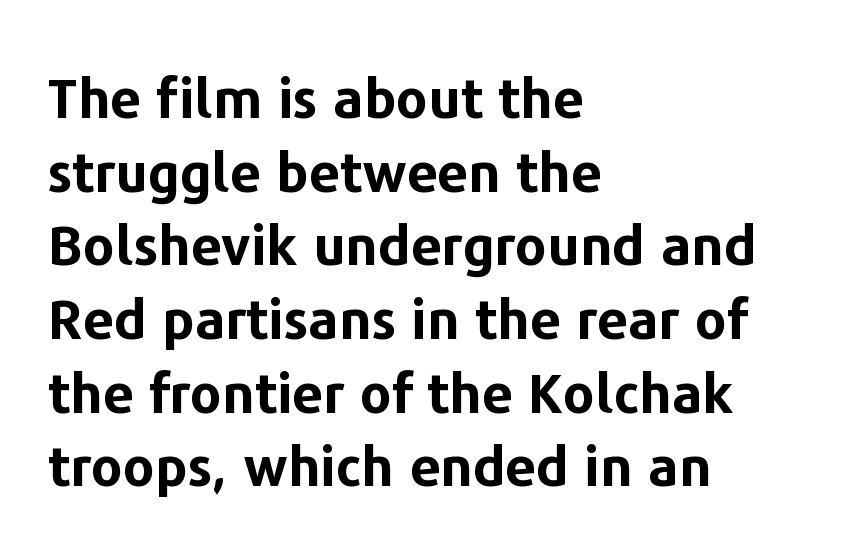
The image shows 55 px bold sans-serif type, upright; set left-aligned, normal line spacing (1.34x), normal letter spacing, not underlined; low stroke contrast and a medium x-height.
